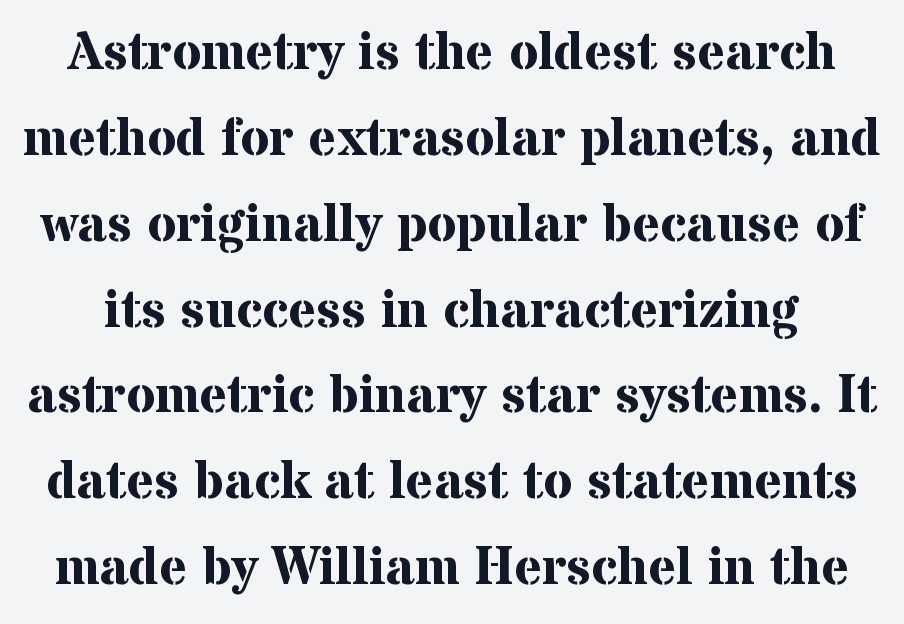
Q: Is the text bold? A: Yes.
Q: Is the text italic (slanted)? A: No, it is upright.
Q: Is the typeface a serif or a sans-serif typeface? A: Serif.
Q: Is the text underlined? A: No.
Q: Is the spacing between letters normal or unusually wide? A: Normal.
Q: Is the spacing between lines tight, normal or loose? A: Normal.
Q: Width (condensed, normal, or wide)? A: Normal.
Q: Stroke contrast? A: Medium.
Q: x-height? A: Medium.
Q: Monospaced? A: No.
